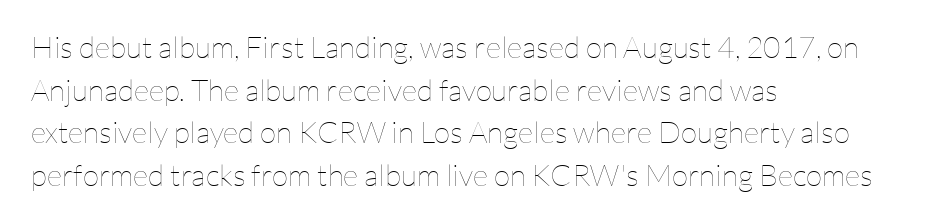
The image shows 30 px thin type, upright; set left-aligned, normal line spacing (1.42x), normal letter spacing, not underlined; low stroke contrast and a medium x-height.
